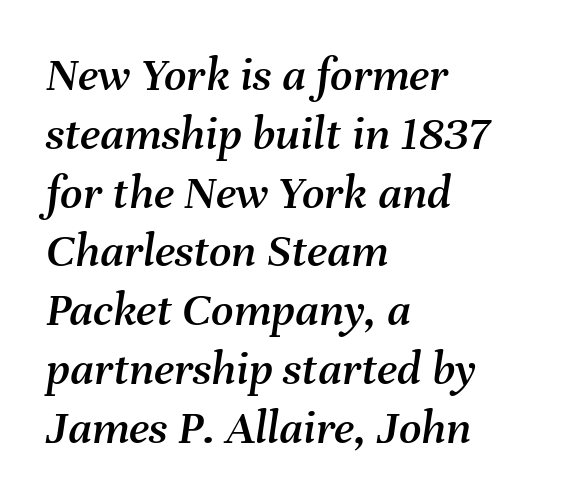
The image shows 49 px text type, italic (leaning right); set left-aligned, line spacing 1.2x, normal letter spacing, not underlined; medium stroke contrast and a medium x-height.
